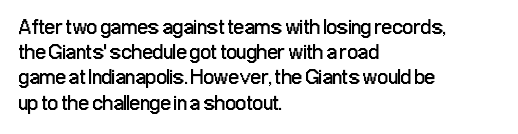
The letterforms sit shoulder to shoulder at normal distance. Typeset ragged right — the left edge is the straight one. The lettering holds an erect, upright posture throughout. Vertical stems look standard width or narrower in stroke. Beneath every word, the page is bare.
